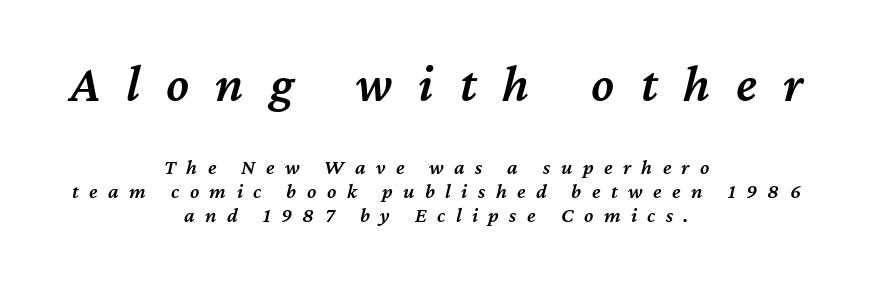
{"italic": "yes", "lean": "right", "slant_degrees": 12, "bold": "semi", "weight": "semibold", "width": "normal", "stroke_contrast": "medium", "x_height": "medium", "monospaced": "no", "underline": "no", "align": "center", "line_spacing": "tight", "line_spacing_ratio": 1.14, "letter_spacing": "wide", "letter_spacing_em": 0.5, "larger_block": "first", "size_ratio": 2.48, "glyph_px": 52}
